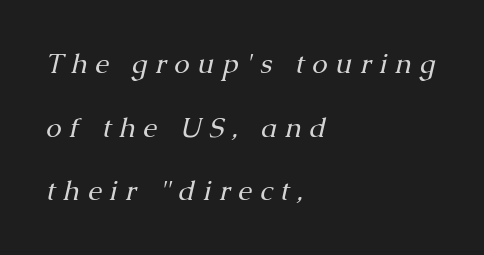
{"serif": "yes", "italic": "yes", "lean": "right", "slant_degrees": 13, "bold": "no", "weight": "regular", "width": "normal", "stroke_contrast": "medium", "x_height": "medium", "monospaced": "no", "underline": "no", "align": "left", "line_spacing": "loose", "line_spacing_ratio": 2.27, "letter_spacing": "wide", "letter_spacing_em": 0.28, "glyph_px": 28}
